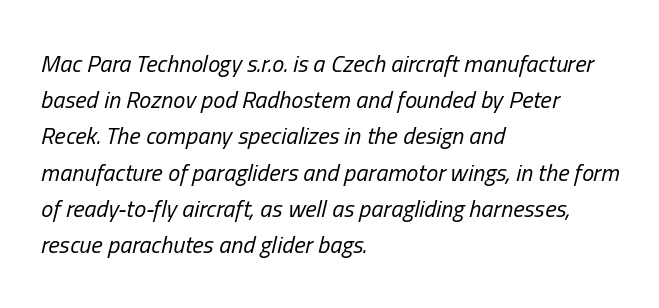
Reading down the block, your eye returns to a fixed left position each line. Stems here are at most as thick as an everyday book face. Does extra space separate the letters? No, they use regular spacing. Italic? Definitely — the glyphs are oblique. Rule under the text: the space is simply empty.
